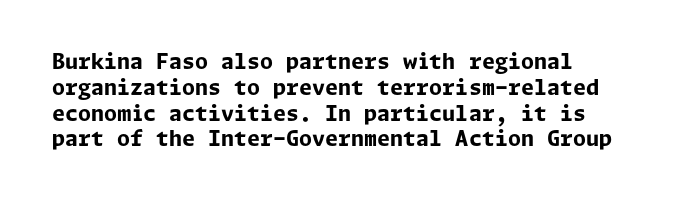
Q: Is the text bold? A: Yes.
Q: Is the text italic (slanted)? A: No, it is upright.
Q: Is the text underlined? A: No.
Q: How is the paragraph aligned? A: Left-aligned.
Q: Is the spacing between letters normal or unusually wide? A: Normal.
